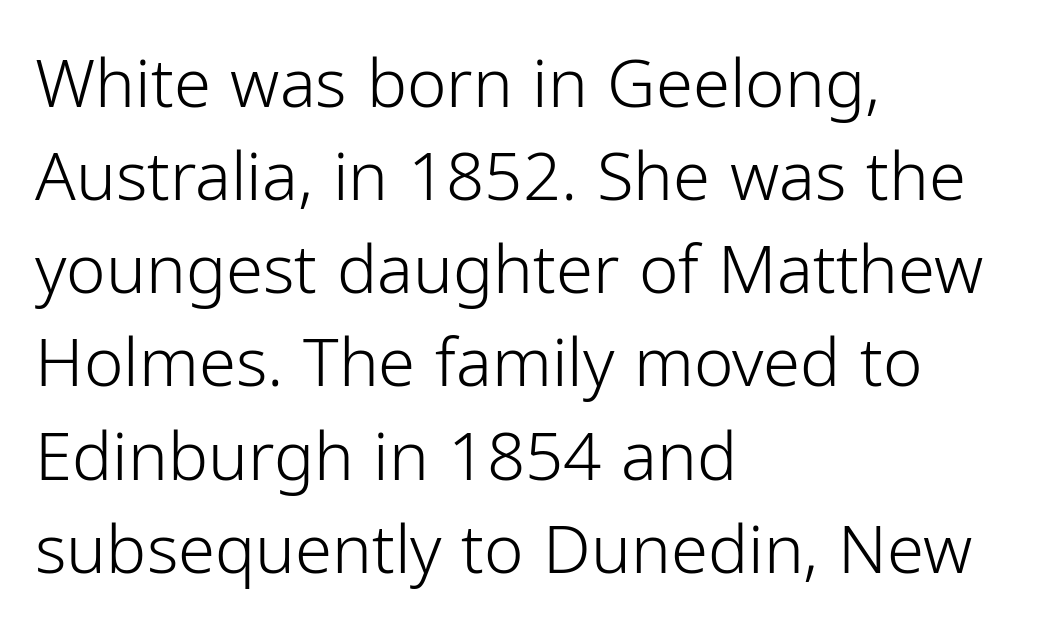
The font family rendered here belongs to the sans-serif group. The letterforms sit at book weight or below. Rendered with straight, roman letterforms. The words here are not underlined.
